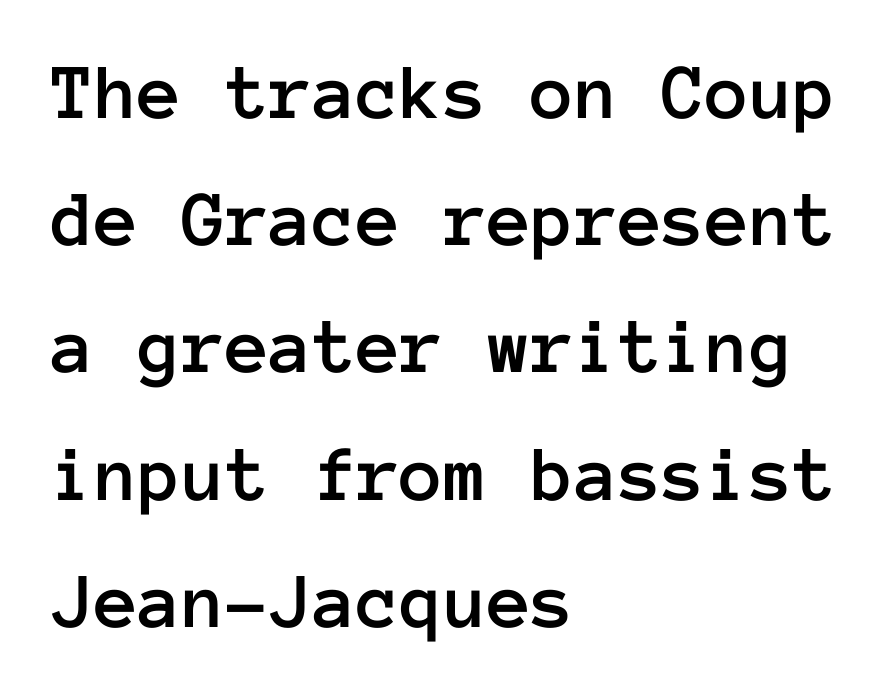
Q: Is the text italic (slanted)? A: No, it is upright.
Q: Is the text underlined? A: No.
Q: How is the paragraph aligned? A: Left-aligned.
Q: Is the spacing between letters normal or unusually wide? A: Normal.
Q: Is the spacing between lines tight, normal or loose? A: Normal.
Q: Width (condensed, normal, or wide)? A: Normal.
Q: Stroke contrast? A: Low.
Q: x-height? A: Medium.
Q: Monospaced? A: Yes.
